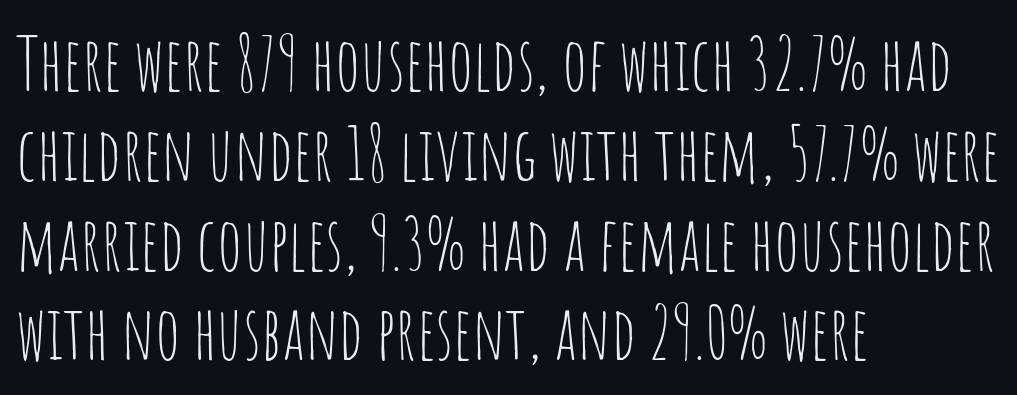
The image shows 73 px thin, condensed sans-serif type, upright; set left-aligned, line spacing 1.23x, normal letter spacing, not underlined; low stroke contrast and a large x-height.
